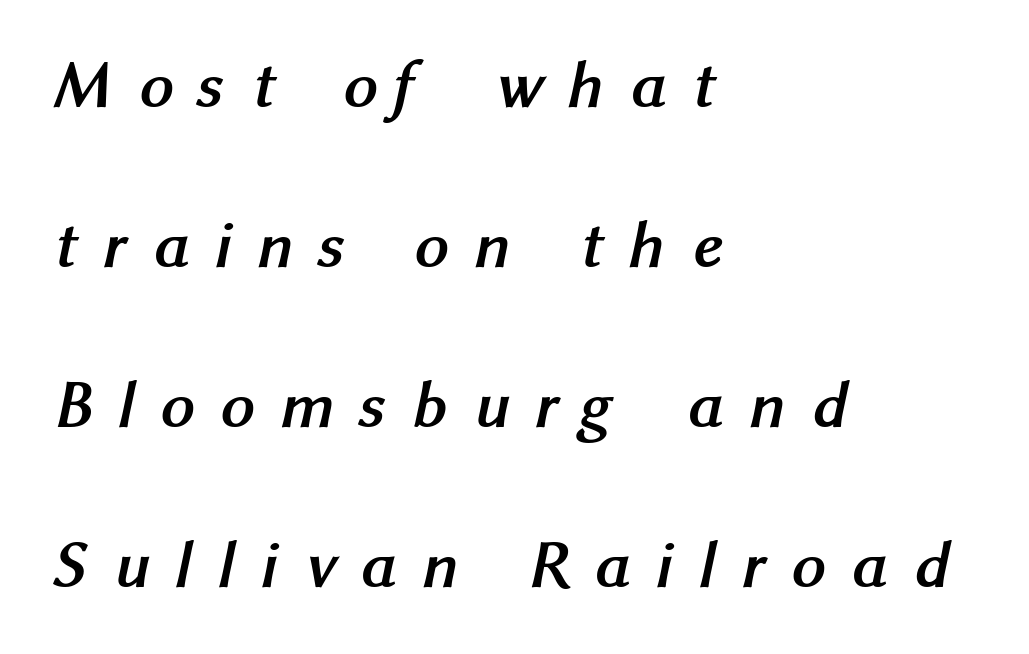
The image shows 67 px semibold sans-serif type; set left-aligned, loose line spacing (2.39x), unusually wide letter spacing (+0.39 em), not underlined; medium stroke contrast and a medium x-height.
